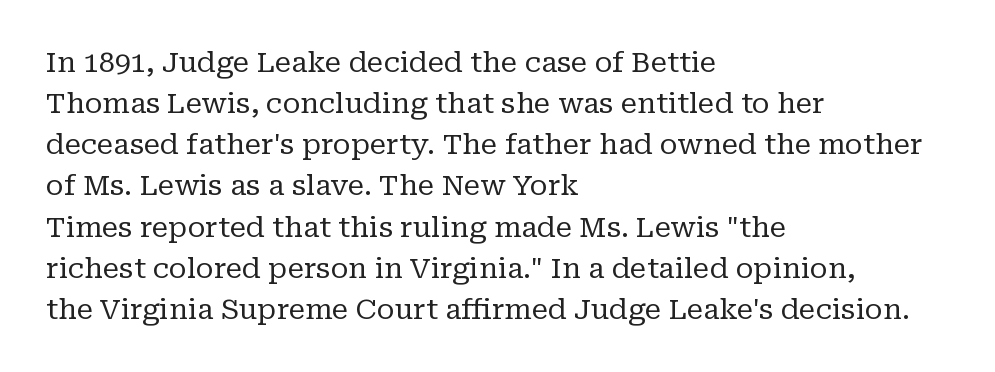
{"serif": "yes", "italic": "no", "bold": "no", "weight": "regular", "width": "normal", "stroke_contrast": "low", "x_height": "medium", "monospaced": "no", "underline": "no", "align": "left", "line_spacing": "normal", "line_spacing_ratio": 1.47, "letter_spacing": "normal", "letter_spacing_em": 0.0, "glyph_px": 28}
